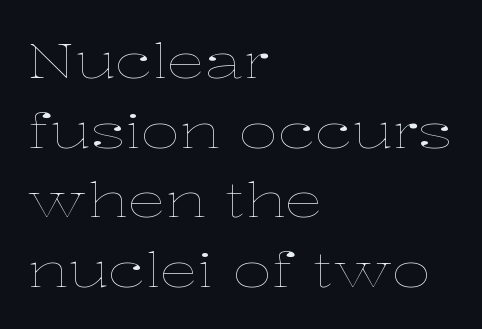
The image shows 48 px thin, wide type, upright; set left-aligned, normal line spacing (1.45x), normal letter spacing, not underlined; low stroke contrast and a medium x-height.
